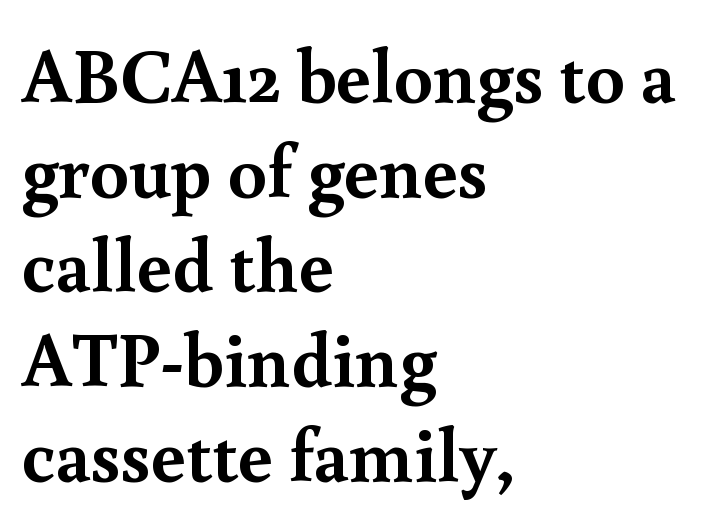
The image shows 77 px semibold serif type, upright; set left-aligned, line spacing 1.23x, normal letter spacing, not underlined; a small x-height.
